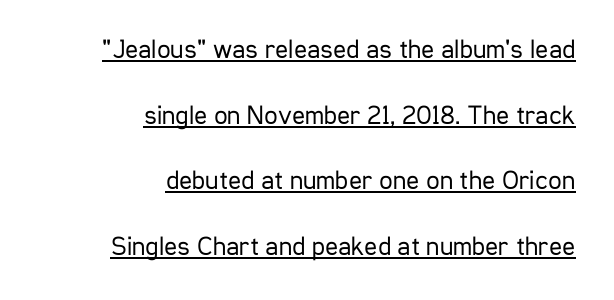
Q: Is the text bold? A: No.
Q: Is the text italic (slanted)? A: No, it is upright.
Q: Is the text underlined? A: Yes.
Q: How is the paragraph aligned? A: Right-aligned.
Q: Is the spacing between letters normal or unusually wide? A: Normal.
Q: Is the spacing between lines tight, normal or loose? A: Loose.
